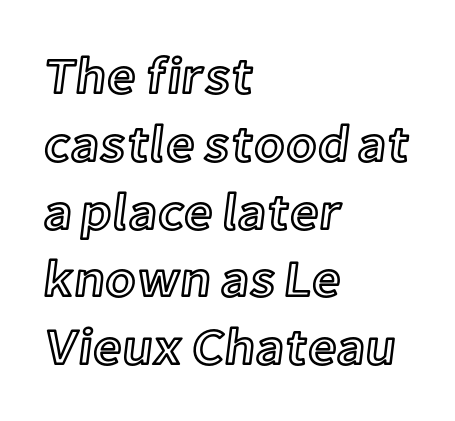
Inter-character spacing is left at the font's built-in metrics. Each letter keeps its own natural width here, so spacing adapts to shape. Reading down the column, the eye jumps a familiar distance to each next line. Left-aligned paragraph, ragged on the right.
